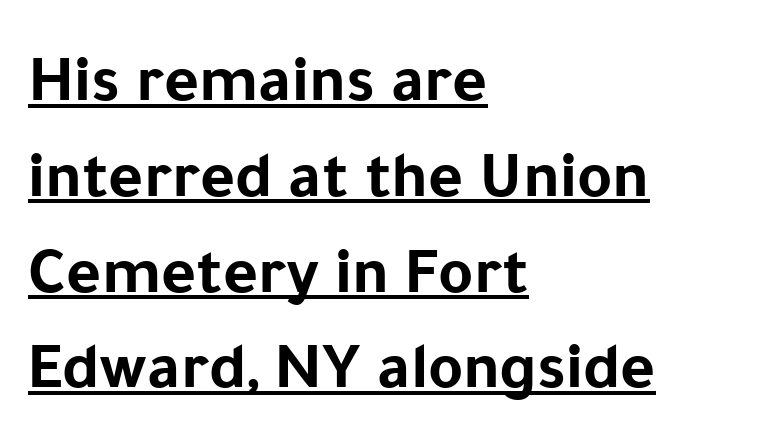
Q: Is the text bold? A: Yes.
Q: Is the text italic (slanted)? A: No, it is upright.
Q: Is the typeface a serif or a sans-serif typeface? A: Sans-serif.
Q: Is the text underlined? A: Yes.
Q: How is the paragraph aligned? A: Left-aligned.
Q: Is the spacing between letters normal or unusually wide? A: Normal.
Q: Is the spacing between lines tight, normal or loose? A: Normal.
Q: Width (condensed, normal, or wide)? A: Normal.
Q: Stroke contrast? A: Low.
Q: x-height? A: Medium.
Q: Monospaced? A: No.
